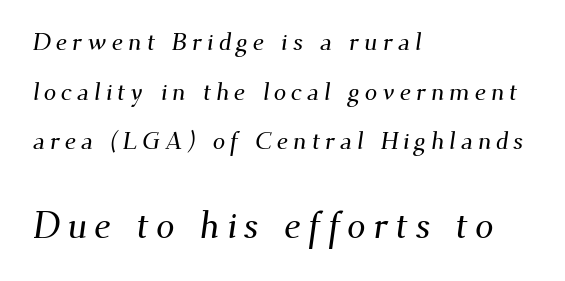
The image shows 37 px serif type; set left-aligned, loose line spacing (1.99x), not underlined; the second (bottom) block is 1.48x larger; medium stroke contrast and a small x-height.
